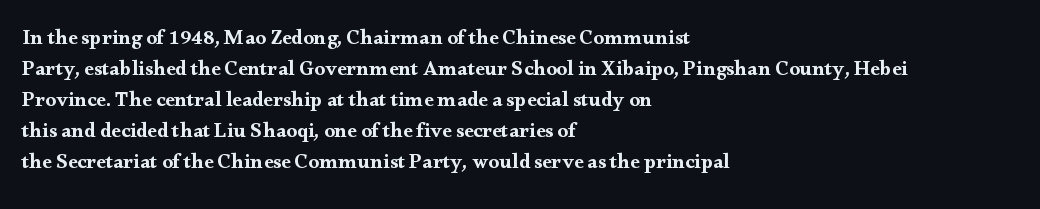
Q: Is the text italic (slanted)? A: No, it is upright.
Q: Is the text underlined? A: No.
Q: How is the paragraph aligned? A: Left-aligned.
Q: Is the spacing between letters normal or unusually wide? A: Normal.
Q: Is the spacing between lines tight, normal or loose? A: Normal.
